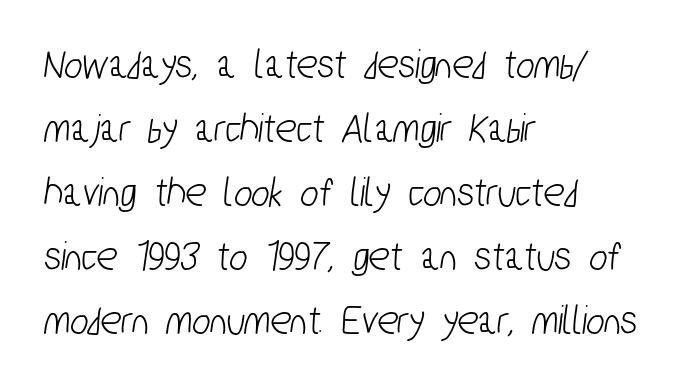
No word sits above an underline. The passage is arranged the way most books set body copy — flush left. Observe the absence of serifs on each vertical stroke in this sample. Rows of type keep a routine distance in the vertical direction.
